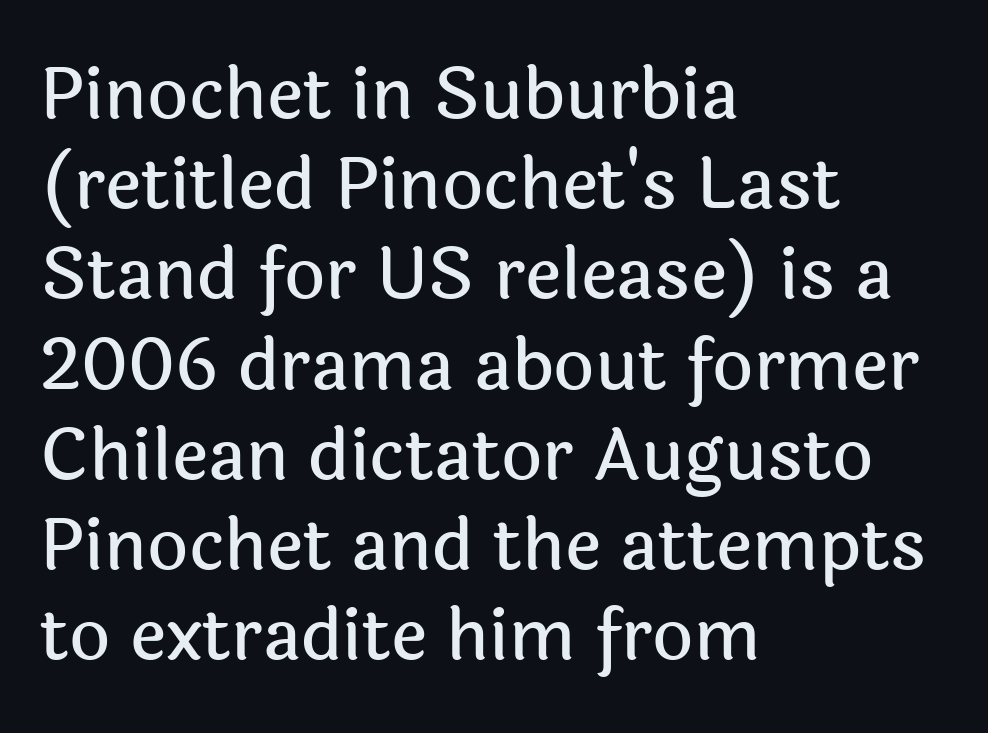
Between one letter and the next there's only the usual sliver of space. Note the varied advance widths — an 'i' is clearly narrower than an 'm'. The baseline area is clear. Every row of glyphs begins at an identical x-position on the left. These lines were composed using upright roman letters.
